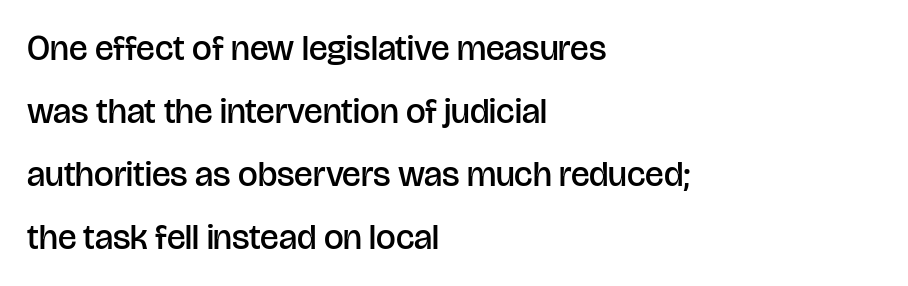
Rendered with straight, roman letterforms. Each line starts at the same left margin while the right side varies. The letters sit at their default tracking, neither squeezed nor spread. Words float on clear page, feet unadorned. Type style note: lacks serifs. Spacing verdict: proportional, widths tailored to each character.
